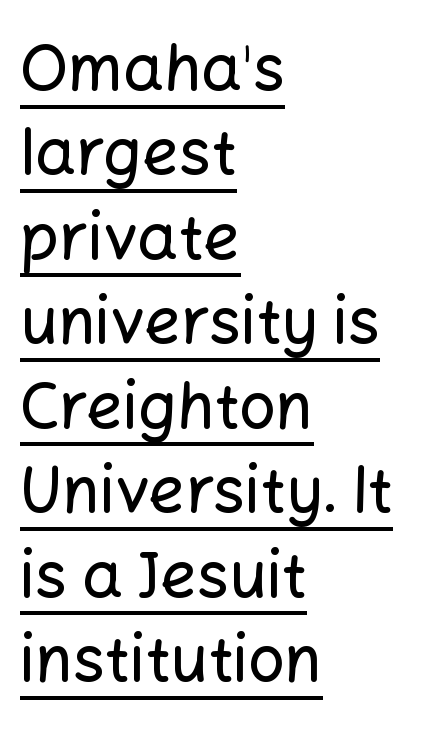
The image shows 64 px sans-serif type, upright; set left-aligned, normal line spacing (1.32x), normal letter spacing, underlined; low stroke contrast and a medium x-height.
